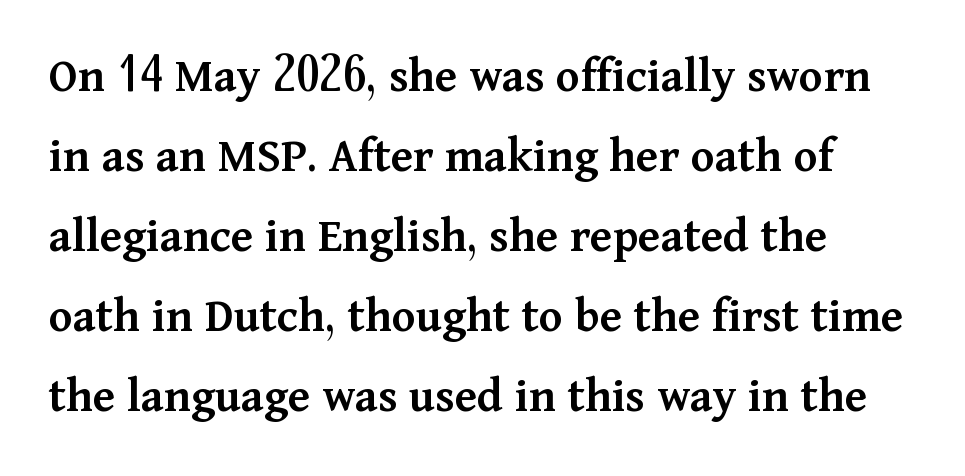
The image shows 50 px semibold serif type, upright; set left-aligned, normal line spacing (1.6x), normal letter spacing, not underlined; medium stroke contrast and a medium x-height.
